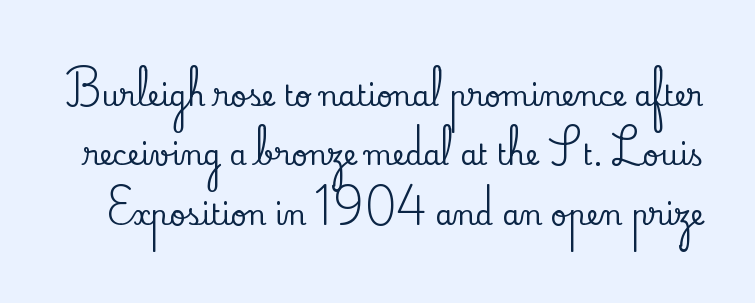
{"serif": "yes", "italic": "no", "width": "normal", "stroke_contrast": "low", "x_height": "small", "monospaced": "no", "underline": "no", "line_spacing": "loose", "line_spacing_ratio": 2.12, "letter_spacing": "normal", "letter_spacing_em": 0.0, "glyph_px": 28}
